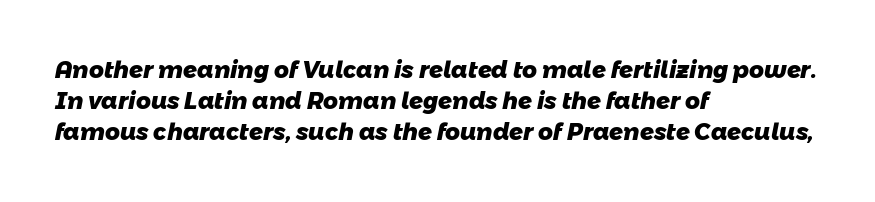
Caption: bold face, heavy strokes. The horizontal fit of the characters is conventional and even. The rows are spaced the way most documents space them. The lines are quadded left.
